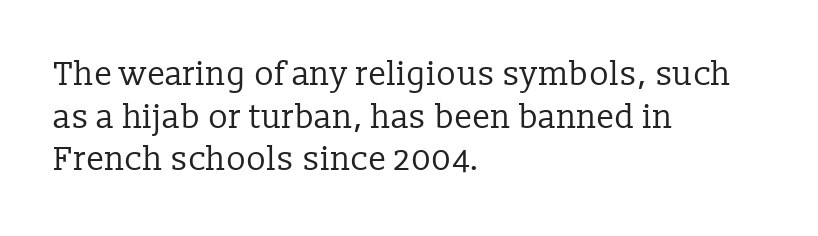
Reading down the block, your eye returns to a fixed left position each line. Honestly, the row spacing looks completely unremarkable. The passage shown is typed in a proportional face where columns would drift. The characters are drawn with everyday or finer stroke widths. Glance below the letters and you will spot only blank space.
